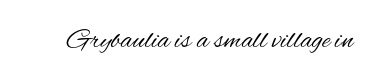
Q: Is the text bold? A: No.
Q: Is the text italic (slanted)? A: Yes.
Q: Is the typeface a serif or a sans-serif typeface? A: Sans-serif.
Q: Is the text underlined? A: No.
Q: Is the spacing between letters normal or unusually wide? A: Normal.
Q: Width (condensed, normal, or wide)? A: Condensed.
Q: Stroke contrast? A: Medium.
Q: x-height? A: Small.
Q: Monospaced? A: No.
